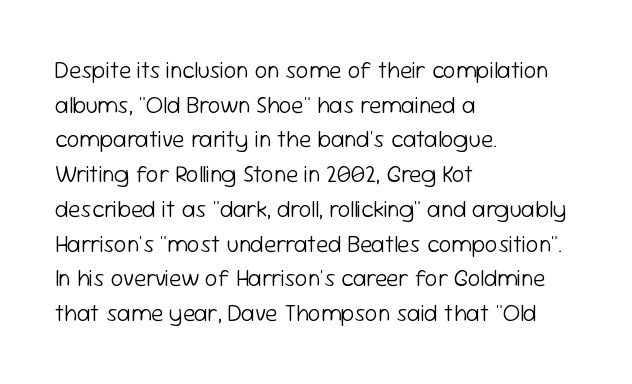
The image shows 23 px text type, upright; set left-aligned, normal line spacing (1.51x), normal letter spacing, not underlined.
